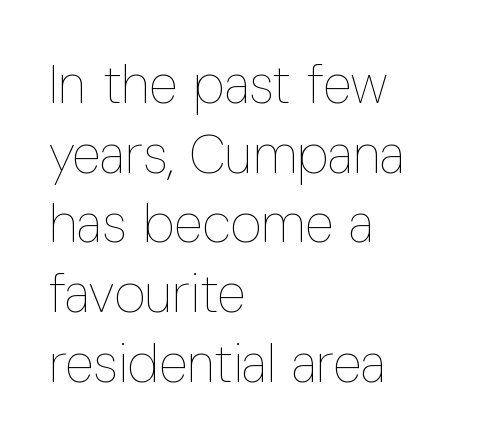
The image shows 54 px thin, condensed type, upright; set left-aligned, normal line spacing (1.29x), normal letter spacing, not underlined; low stroke contrast and a medium x-height.
